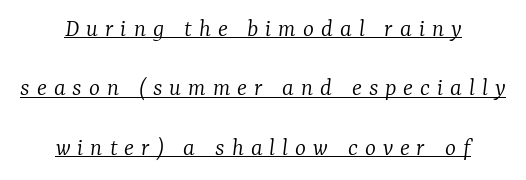
{"italic": "yes", "lean": "right", "slant_degrees": 7, "bold": "no", "underline": "yes", "align": "center", "line_spacing": "loose", "line_spacing_ratio": 2.28, "letter_spacing": "wide", "letter_spacing_em": 0.27, "glyph_px": 26}
